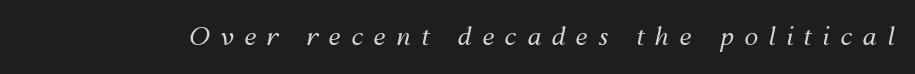
{"italic": "yes", "lean": "right", "slant_degrees": 12, "bold": "no", "underline": "no", "letter_spacing": "wide", "letter_spacing_em": 0.41, "glyph_px": 25}
